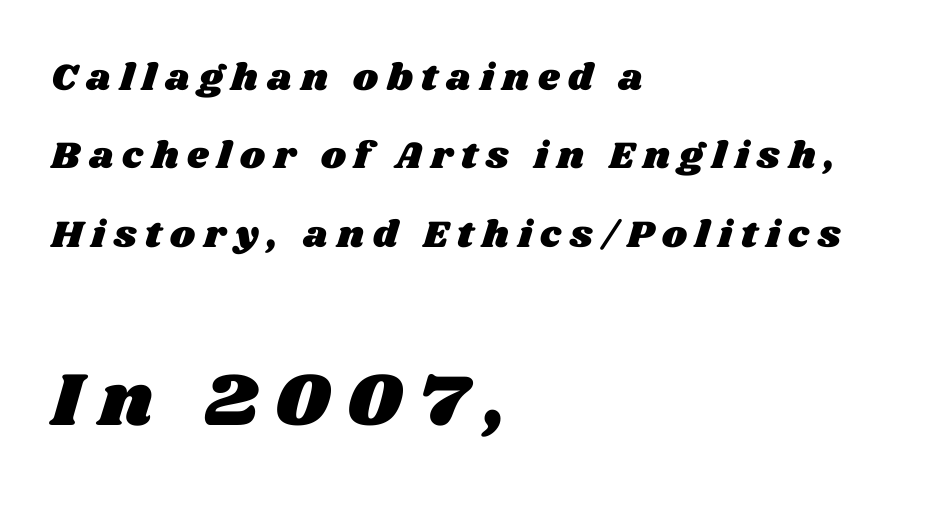
{"width": "wide", "stroke_contrast": "medium", "x_height": "large", "monospaced": "no", "underline": "no", "align": "left", "line_spacing": "loose", "line_spacing_ratio": 2.06, "letter_spacing": "wide", "letter_spacing_em": 0.23, "larger_block": "second", "size_ratio": 2.0, "glyph_px": 76}
